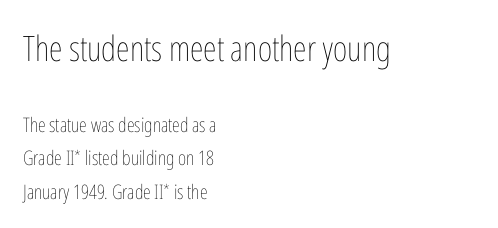
Q: Is the text bold? A: No.
Q: Is the text italic (slanted)? A: No, it is upright.
Q: Is the text underlined? A: No.
Q: How is the paragraph aligned? A: Left-aligned.
Q: Is the spacing between letters normal or unusually wide? A: Normal.
Q: Is the spacing between lines tight, normal or loose? A: Normal.
Q: Which block of text is set in a larger size, the first (top) or the second (bottom)? A: The first (top) one.
Q: Width (condensed, normal, or wide)? A: Condensed.
Q: Stroke contrast? A: Low.
Q: x-height? A: Medium.
Q: Monospaced? A: No.
